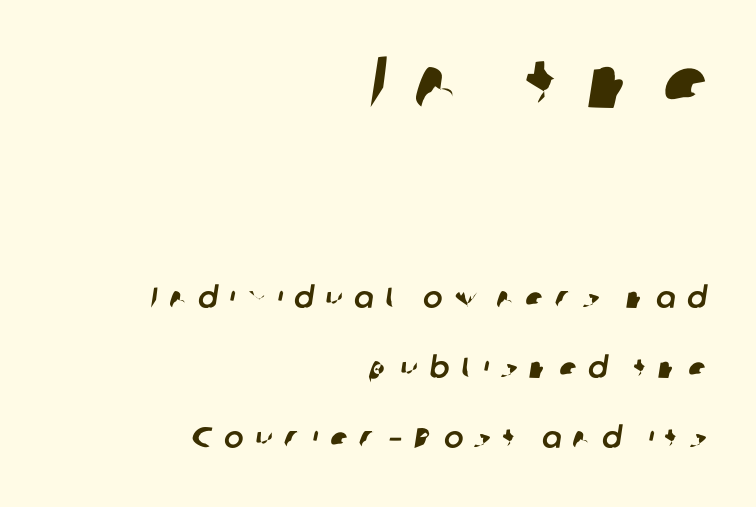
Honestly, the letter spacing is so wide it's the main thing you notice. Letterform terminals end flat and unadorned throughout the passage. The specimen omits any rule beneath the text block's lines. A typesetter would call this proportional, since set widths differ per character. These lines stack with their right ends in a neat column.
